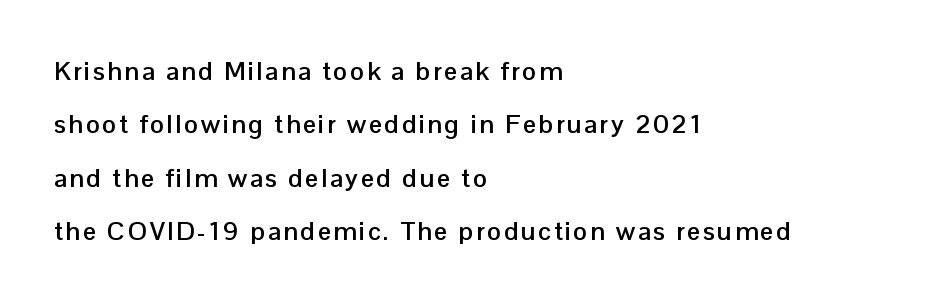
The axis of the letterforms is exactly vertical. Any mark beneath the type? The region is blank. The rendering uses a bold face; every stroke is thick and dark. Which margin do the lines hug? The left one — the right edge is uneven. Widely set lines give the paragraph a tall, airy silhouette.
